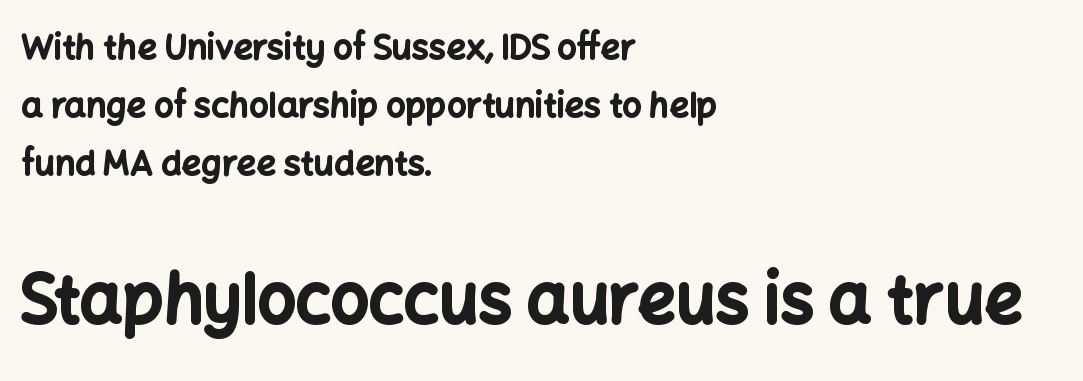
{"serif": "no", "italic": "no", "bold": "yes", "weight": "bold", "width": "normal", "stroke_contrast": "low", "x_height": "medium", "monospaced": "no", "underline": "no", "align": "left", "line_spacing": "normal", "line_spacing_ratio": 1.7, "letter_spacing": "normal", "letter_spacing_em": 0.0, "larger_block": "second", "size_ratio": 1.97, "glyph_px": 67}
